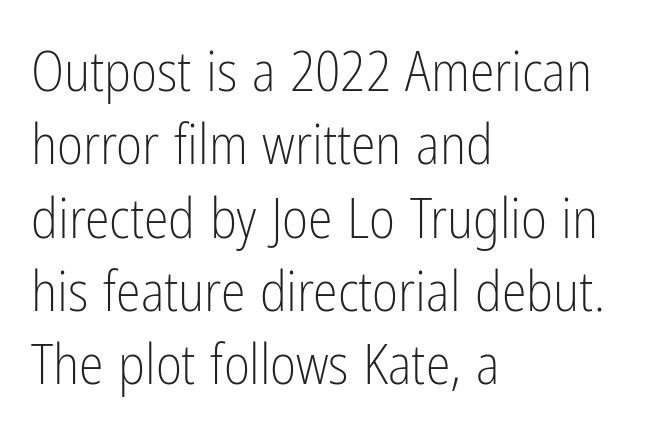
The image shows 56 px light, condensed sans-serif type, upright; set left-aligned, normal line spacing (1.31x), normal letter spacing, not underlined; low stroke contrast and a medium x-height.
